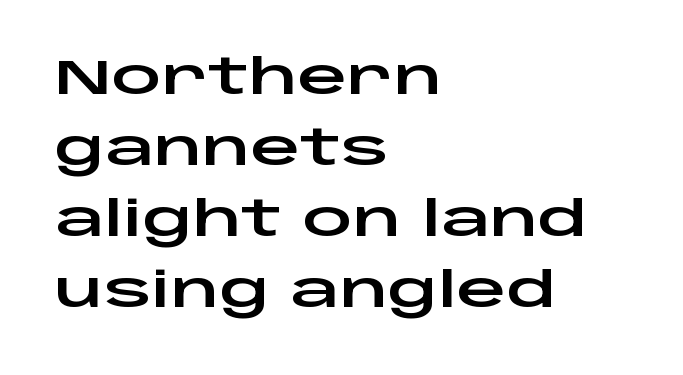
{"serif": "no", "italic": "no", "width": "wide", "stroke_contrast": "low", "x_height": "large", "monospaced": "no", "underline": "no", "align": "left", "line_spacing": "normal", "line_spacing_ratio": 1.45, "letter_spacing": "normal", "letter_spacing_em": 0.0, "glyph_px": 49}
